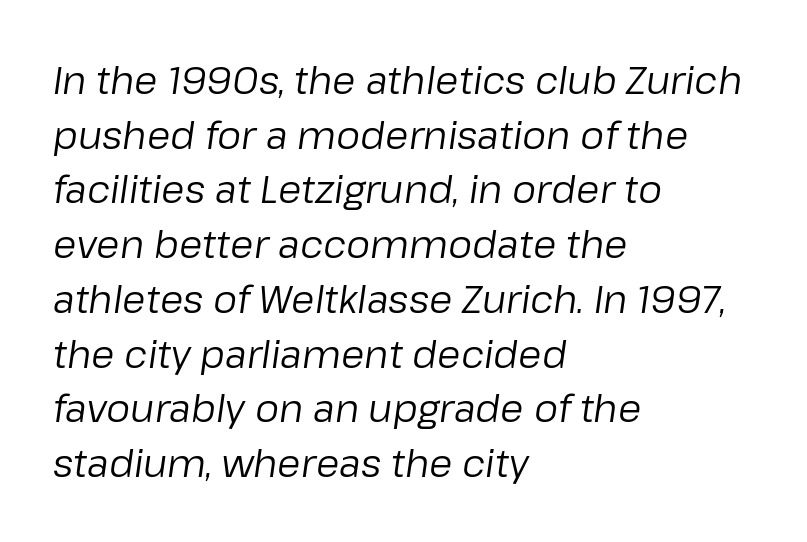
The image shows 38 px regular-weight type, italic (leaning right); set left-aligned, normal line spacing (1.44x), normal letter spacing, not underlined; low stroke contrast and a medium x-height.
